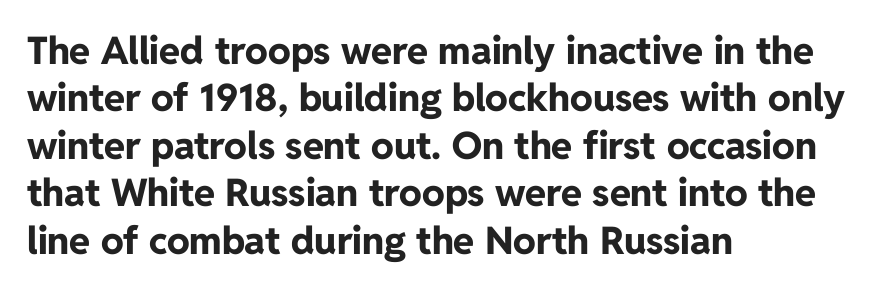
Q: Is the text bold? A: Yes.
Q: Is the text italic (slanted)? A: No, it is upright.
Q: Is the typeface a serif or a sans-serif typeface? A: Sans-serif.
Q: Is the text underlined? A: No.
Q: How is the paragraph aligned? A: Left-aligned.
Q: Is the spacing between letters normal or unusually wide? A: Normal.
Q: Is the spacing between lines tight, normal or loose? A: Normal.
Q: Width (condensed, normal, or wide)? A: Normal.
Q: Stroke contrast? A: Low.
Q: x-height? A: Medium.
Q: Monospaced? A: No.
